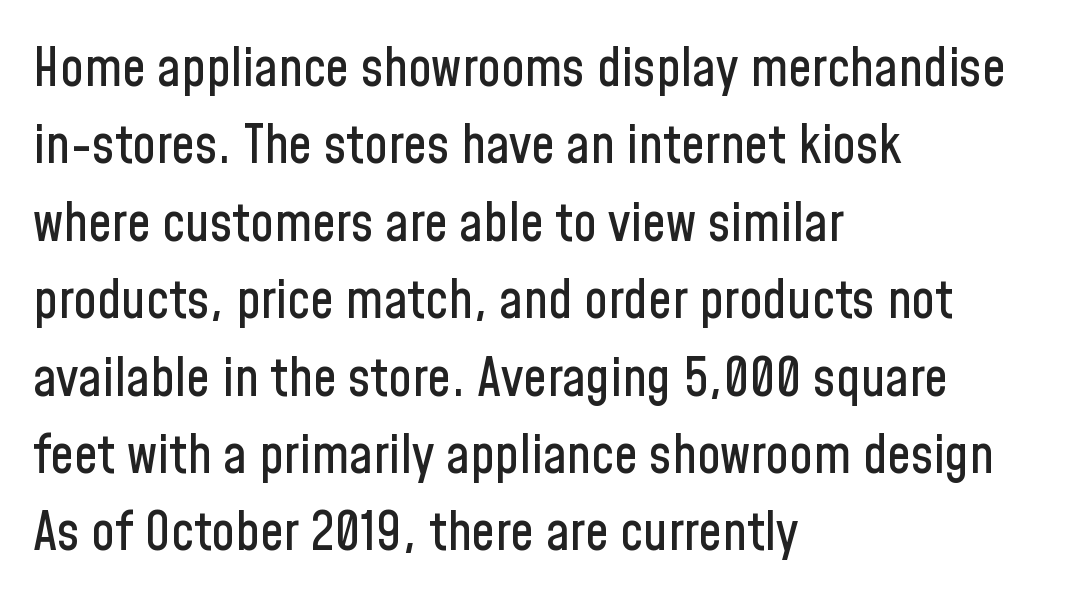
Q: Is the text italic (slanted)? A: No, it is upright.
Q: Is the typeface a serif or a sans-serif typeface? A: Sans-serif.
Q: Is the text underlined? A: No.
Q: How is the paragraph aligned? A: Left-aligned.
Q: Is the spacing between letters normal or unusually wide? A: Normal.
Q: Is the spacing between lines tight, normal or loose? A: Normal.
Q: Width (condensed, normal, or wide)? A: Condensed.
Q: Stroke contrast? A: Low.
Q: x-height? A: Medium.
Q: Monospaced? A: No.
